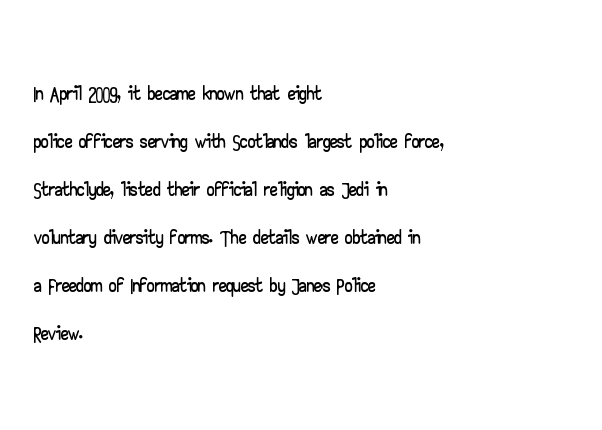
Q: Is the text italic (slanted)? A: No, it is upright.
Q: Is the typeface a serif or a sans-serif typeface? A: Sans-serif.
Q: Is the text underlined? A: No.
Q: How is the paragraph aligned? A: Left-aligned.
Q: Is the spacing between letters normal or unusually wide? A: Normal.
Q: Is the spacing between lines tight, normal or loose? A: Normal.
Q: Width (condensed, normal, or wide)? A: Wide.
Q: Stroke contrast? A: Low.
Q: x-height? A: Small.
Q: Monospaced? A: No.
